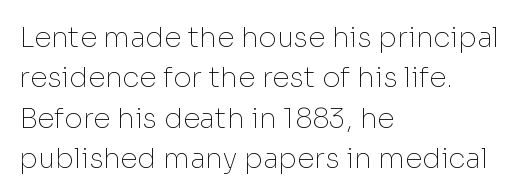
The glyphs are unaccompanied by any horizontal stroke below them. Between one letter and the next there's only the usual sliver of space. Layout note: lines flush left. Nope, no serifs anywhere on these letters.
